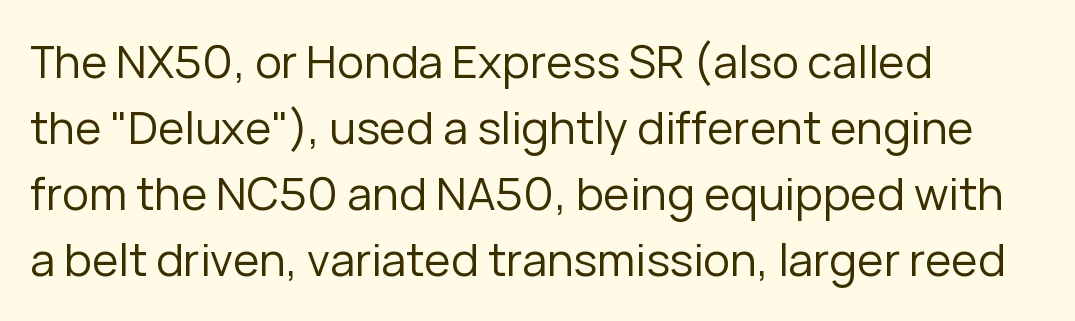
Q: Is the text bold? A: No.
Q: Is the text italic (slanted)? A: No, it is upright.
Q: Is the typeface a serif or a sans-serif typeface? A: Sans-serif.
Q: Is the text underlined? A: No.
Q: How is the paragraph aligned? A: Left-aligned.
Q: Is the spacing between letters normal or unusually wide? A: Normal.
Q: Is the spacing between lines tight, normal or loose? A: Normal.
Q: Width (condensed, normal, or wide)? A: Normal.
Q: Stroke contrast? A: Low.
Q: x-height? A: Medium.
Q: Monospaced? A: No.
